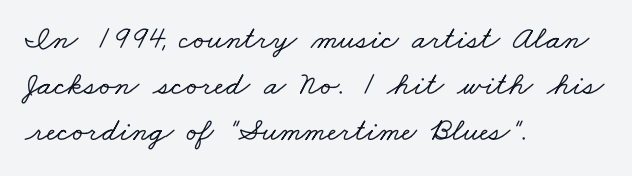
Q: Is the typeface a serif or a sans-serif typeface? A: Serif.
Q: Is the text underlined? A: No.
Q: How is the paragraph aligned? A: Left-aligned.
Q: Is the spacing between letters normal or unusually wide? A: Normal.
Q: Is the spacing between lines tight, normal or loose? A: Normal.
Q: Width (condensed, normal, or wide)? A: Wide.
Q: Stroke contrast? A: Low.
Q: x-height? A: Small.
Q: Monospaced? A: No.
